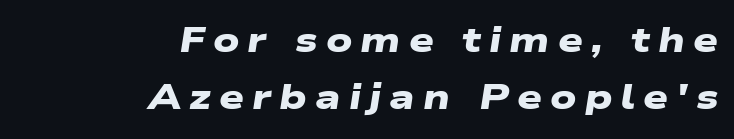
{"serif": "no", "bold": "yes", "weight": "heavy", "width": "wide", "stroke_contrast": "low", "x_height": "medium", "monospaced": "no", "underline": "no", "align": "right", "line_spacing": "normal", "line_spacing_ratio": 1.63, "letter_spacing": "wide", "letter_spacing_em": 0.23, "glyph_px": 35}
